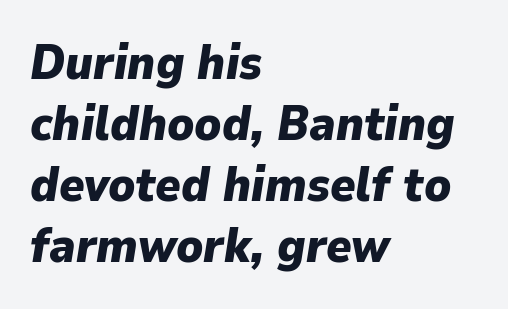
{"italic": "yes", "lean": "right", "slant_degrees": 9, "bold": "yes", "weight": "heavy", "width": "normal", "stroke_contrast": "low", "x_height": "medium", "monospaced": "no", "underline": "no", "align": "left", "line_spacing": "normal", "line_spacing_ratio": 1.27, "letter_spacing": "normal", "letter_spacing_em": 0.0, "glyph_px": 48}
